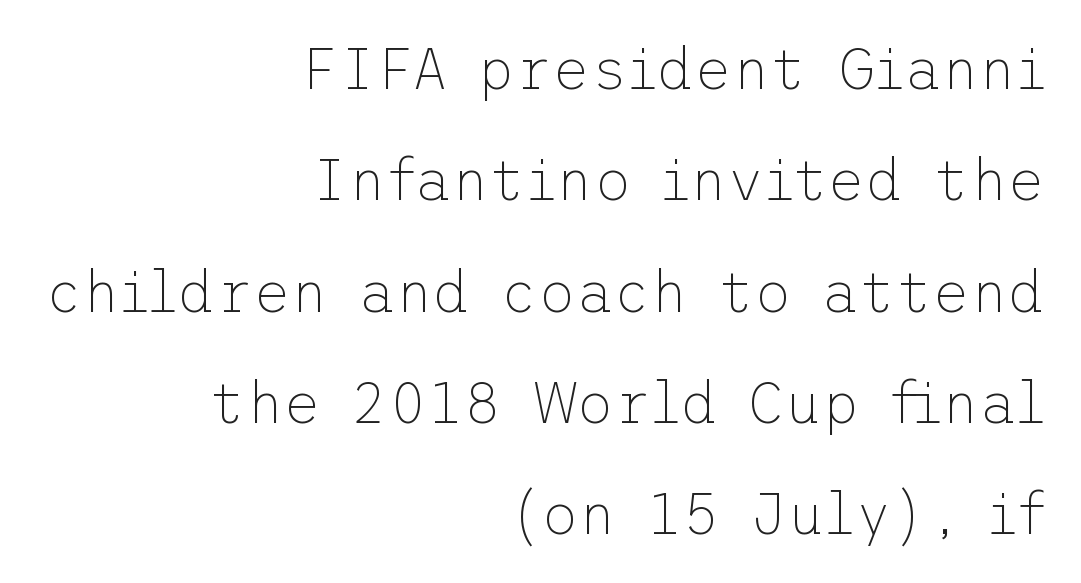
Honestly, there is no underline to notice here at all. This is sans-serif lettering, the kind often seen on screens and signage. Compared with a typical body face, this is equally light or lighter still. The lettering holds an erect, upright posture throughout.
